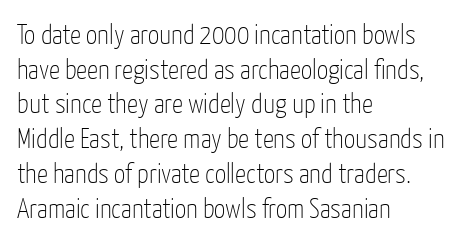
Has an underline been added? It has not. This sample is left-justified, so line endings fall wherever the words run out. In terms of posture, this sample is upright. A typesetter would call this proportional, since set widths differ per character. Does the type have serifs? No, each stem ends abruptly.
